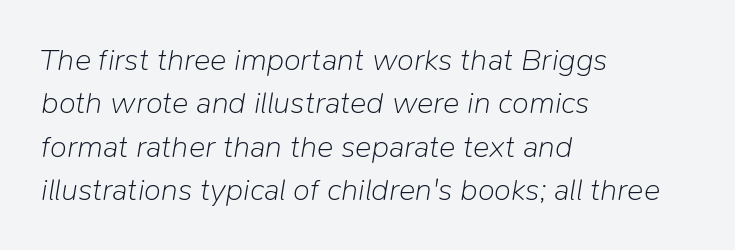
These lines keep a tight, regular rhythm from letter to letter. A classic flush-left, rag-right setting is used for this passage. Designer's note — italics engaged. Quick note: underline off.
